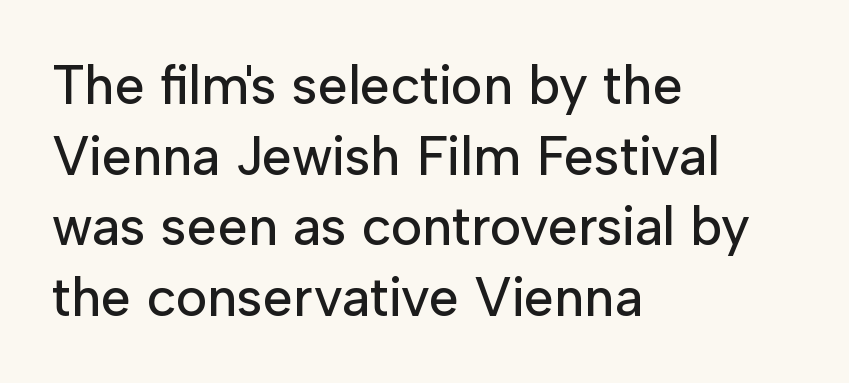
{"serif": "no", "italic": "no", "width": "normal", "stroke_contrast": "low", "x_height": "medium", "monospaced": "no", "underline": "no", "align": "left", "line_spacing": "normal", "line_spacing_ratio": 1.31, "letter_spacing": "normal", "letter_spacing_em": 0.0, "glyph_px": 54}
